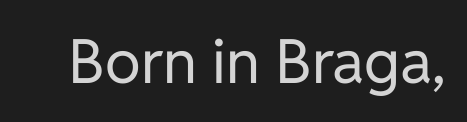
Spacing between characters is what you'd get straight out of the box. Nothing sits at the stroke ends, so this counts as sans-serif. Ascenders rise straight up at ninety degrees. The passage shown is not underscored anywhere. Summary of weight: not heavy and not bold. Proportional: the letters do not fall into vertical columns.
